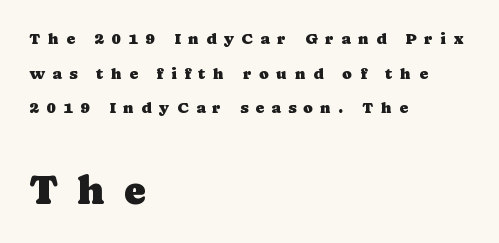
{"serif": "yes", "italic": "no", "width": "normal", "stroke_contrast": "low", "x_height": "medium", "monospaced": "no", "underline": "no", "align": "left", "line_spacing": "loose", "line_spacing_ratio": 2.17, "letter_spacing": "wide", "letter_spacing_em": 0.47, "larger_block": "second", "size_ratio": 2.56, "glyph_px": 41}
